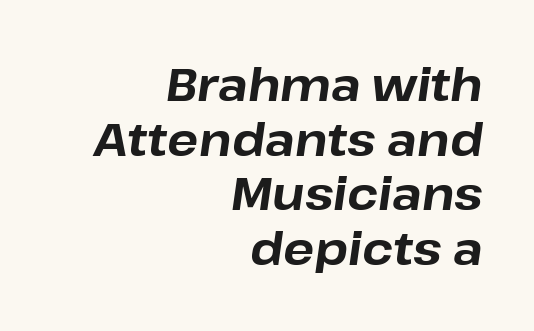
{"italic": "yes", "lean": "right", "slant_degrees": 8, "bold": "yes", "weight": "bold", "width": "normal", "stroke_contrast": "low", "x_height": "medium", "monospaced": "no", "underline": "no", "align": "right", "line_spacing_ratio": 1.19, "letter_spacing": "normal", "letter_spacing_em": 0.0, "glyph_px": 46}
